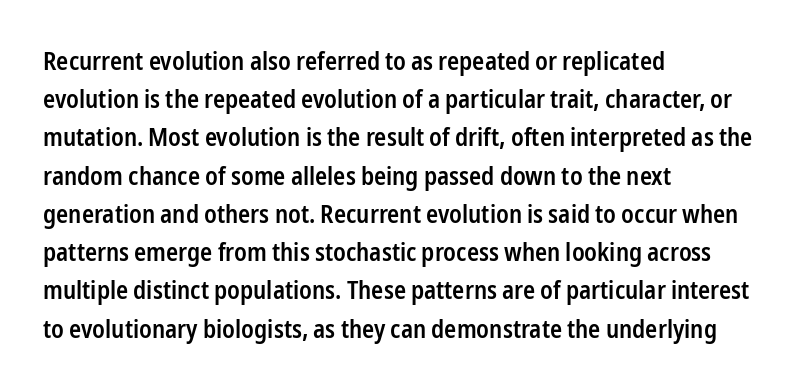
How heavy is the stroke? Medium-heavy — a semibold, shy of bold. Summary of vertical rhythm: regular, with standard interline spacing. Underline: absent. Inter-character spacing is left at the font's built-in metrics. A student would call this left alignment; a typographer would say flush left, rag right. Italic? Not at all — the glyphs are vertical.
